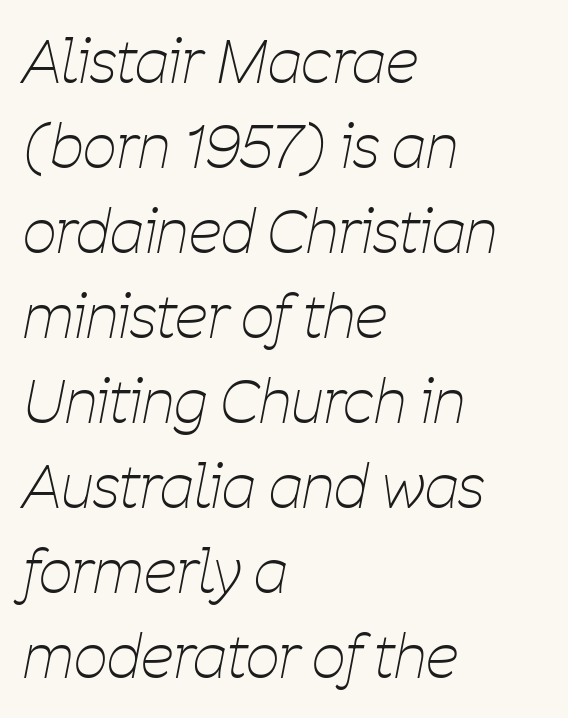
The image shows 59 px thin, condensed type, italic (leaning right); set left-aligned, normal line spacing (1.44x), normal letter spacing, not underlined; low stroke contrast and a medium x-height.
